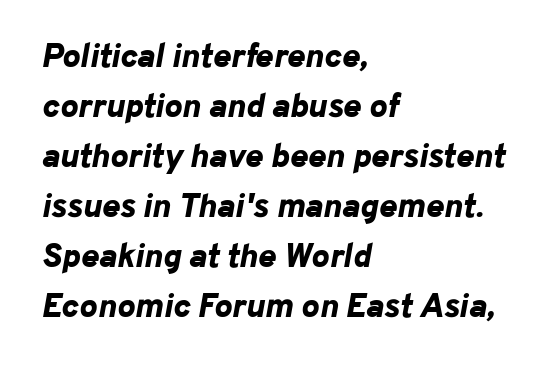
The image shows 34 px bold type, italic (leaning right); set left-aligned, normal line spacing (1.47x), normal letter spacing, not underlined; low stroke contrast and a medium x-height.
